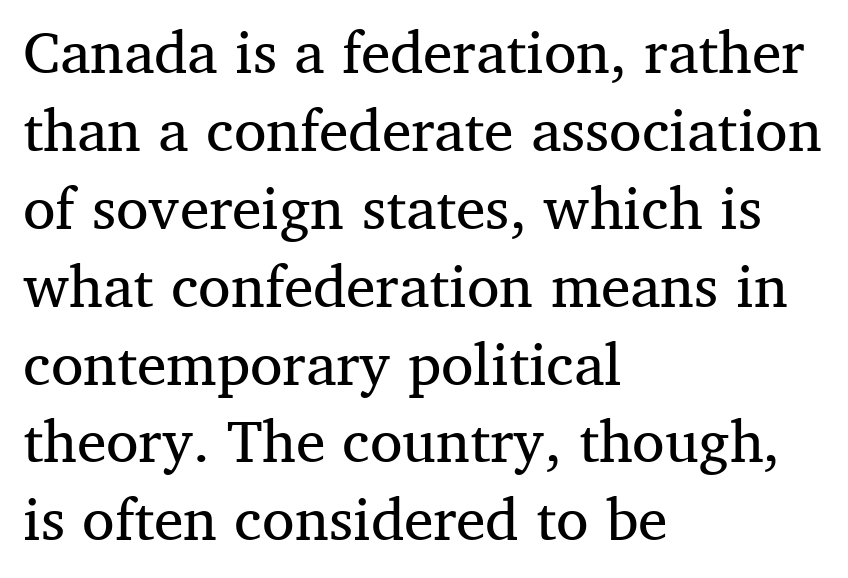
Here the designer chose a conventional face with non-uniform glyph widths. The letters carry serifs — small finishing strokes at the ends of their stems. Inter-character spacing is left at the font's built-in metrics. The designer left line spacing at the default. Do the letters lean? They stand straight.
